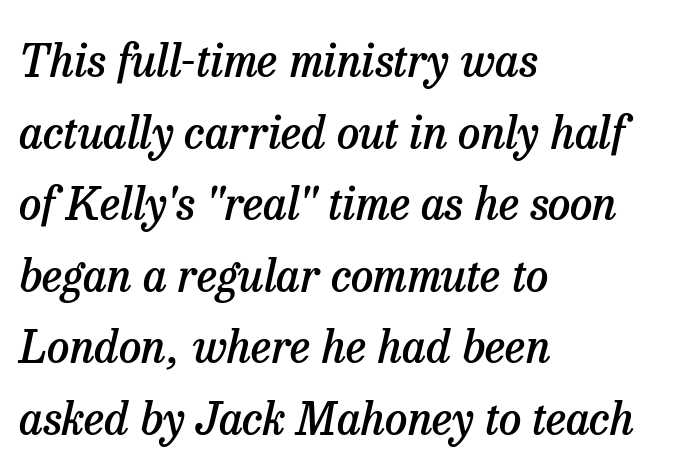
This sample keeps an unexceptional amount of space between lines. In terms of letterform style, serifs are clearly present. Tracking here is standard; glyphs follow each other at the usual distance. The rendering uses a semibold face; strokes are thickened but not to full bold.
